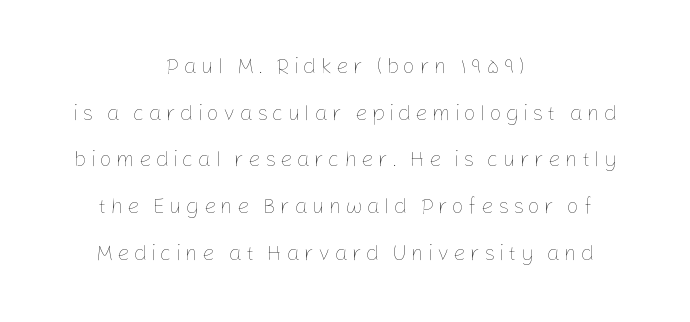
Q: Is the text bold? A: No.
Q: Is the text italic (slanted)? A: No, it is upright.
Q: Is the text underlined? A: No.
Q: How is the paragraph aligned? A: Centered.
Q: Is the spacing between lines tight, normal or loose? A: Loose.
